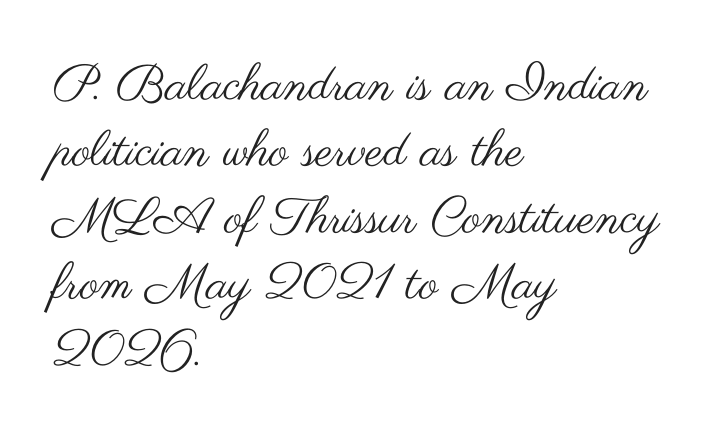
The image shows 50 px regular-weight, wide sans-serif type; set left-aligned, normal line spacing (1.33x), normal letter spacing, not underlined; medium stroke contrast and a small x-height.
